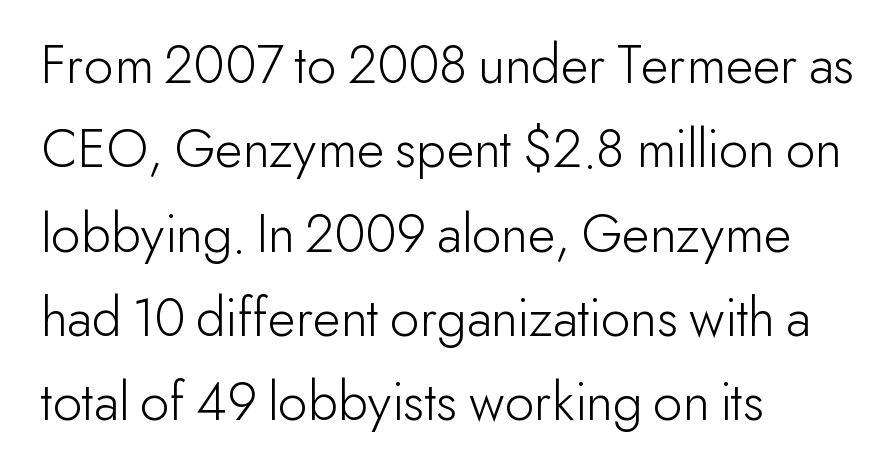
Q: Is the text bold? A: No.
Q: Is the text italic (slanted)? A: No, it is upright.
Q: Is the typeface a serif or a sans-serif typeface? A: Sans-serif.
Q: Is the text underlined? A: No.
Q: How is the paragraph aligned? A: Left-aligned.
Q: Is the spacing between letters normal or unusually wide? A: Normal.
Q: Is the spacing between lines tight, normal or loose? A: Normal.
Q: Width (condensed, normal, or wide)? A: Normal.
Q: Stroke contrast? A: Low.
Q: x-height? A: Small.
Q: Monospaced? A: No.
